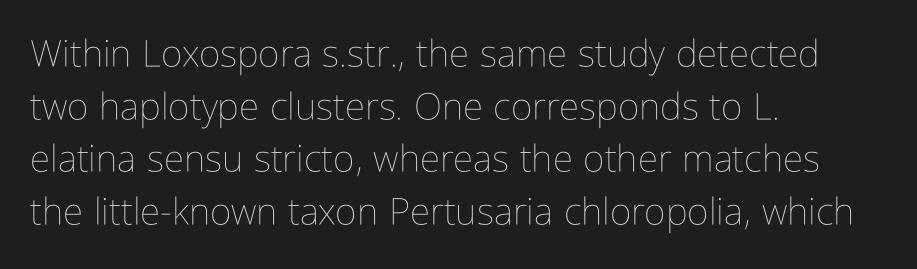
{"italic": "no", "bold": "no", "weight": "thin", "width": "condensed", "stroke_contrast": "low", "x_height": "medium", "monospaced": "no", "underline": "no", "align": "left", "line_spacing": "normal", "line_spacing_ratio": 1.42, "letter_spacing": "normal", "letter_spacing_em": 0.0, "glyph_px": 37}
